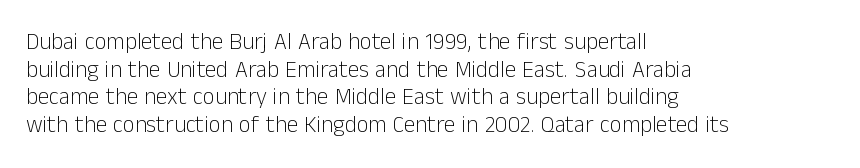
Q: Is the text bold? A: No.
Q: Is the text italic (slanted)? A: No, it is upright.
Q: Is the text underlined? A: No.
Q: How is the paragraph aligned? A: Left-aligned.
Q: Is the spacing between letters normal or unusually wide? A: Normal.
